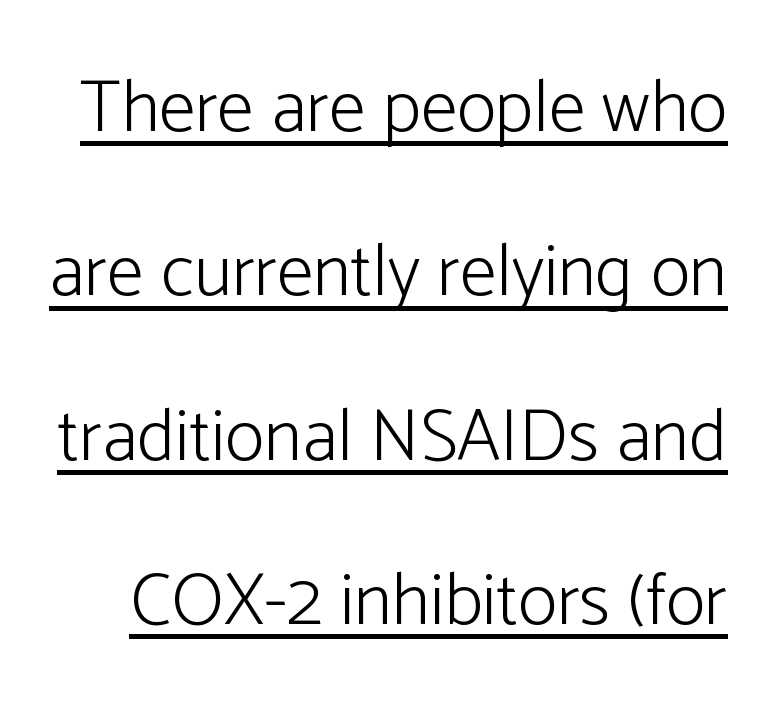
Q: Is the text bold? A: No.
Q: Is the text italic (slanted)? A: No, it is upright.
Q: Is the typeface a serif or a sans-serif typeface? A: Sans-serif.
Q: Is the text underlined? A: Yes.
Q: Is the spacing between letters normal or unusually wide? A: Normal.
Q: Is the spacing between lines tight, normal or loose? A: Loose.
Q: Width (condensed, normal, or wide)? A: Normal.
Q: Stroke contrast? A: Low.
Q: x-height? A: Medium.
Q: Monospaced? A: No.
